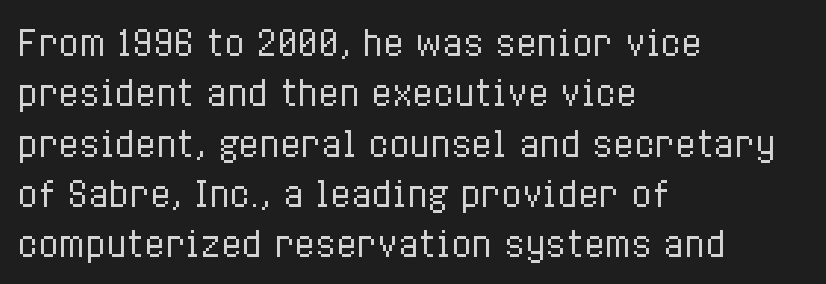
{"italic": "no", "bold": "no", "weight": "regular", "width": "condensed", "stroke_contrast": "low", "x_height": "medium", "monospaced": "no", "underline": "no", "align": "left", "line_spacing": "normal", "line_spacing_ratio": 1.48, "letter_spacing": "normal", "letter_spacing_em": 0.0, "glyph_px": 34}
